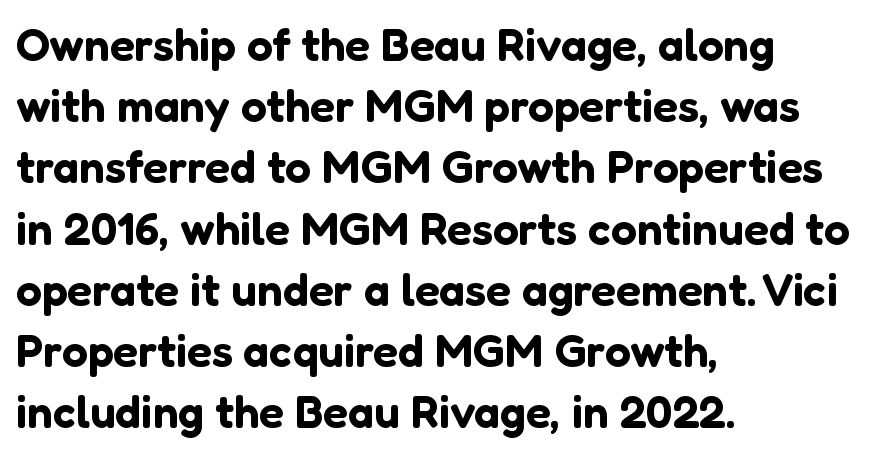
Q: Is the text italic (slanted)? A: No, it is upright.
Q: Is the typeface a serif or a sans-serif typeface? A: Sans-serif.
Q: Is the text underlined? A: No.
Q: How is the paragraph aligned? A: Left-aligned.
Q: Is the spacing between letters normal or unusually wide? A: Normal.
Q: Is the spacing between lines tight, normal or loose? A: Normal.
Q: Width (condensed, normal, or wide)? A: Normal.
Q: Stroke contrast? A: Low.
Q: x-height? A: Medium.
Q: Monospaced? A: No.
